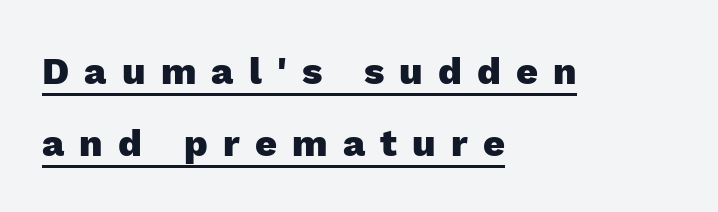
Q: Is the text bold? A: Yes.
Q: Is the text italic (slanted)? A: No, it is upright.
Q: Is the typeface a serif or a sans-serif typeface? A: Sans-serif.
Q: Is the text underlined? A: Yes.
Q: How is the paragraph aligned? A: Left-aligned.
Q: Is the spacing between letters normal or unusually wide? A: Unusually wide.
Q: Width (condensed, normal, or wide)? A: Normal.
Q: x-height? A: Medium.
Q: Monospaced? A: No.
